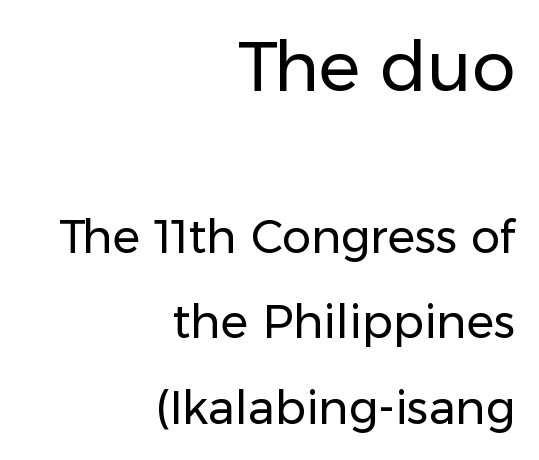
Q: Is the text bold? A: No.
Q: Is the text italic (slanted)? A: No, it is upright.
Q: Is the typeface a serif or a sans-serif typeface? A: Sans-serif.
Q: Is the text underlined? A: No.
Q: How is the paragraph aligned? A: Right-aligned.
Q: Is the spacing between letters normal or unusually wide? A: Normal.
Q: Which block of text is set in a larger size, the first (top) or the second (bottom)? A: The first (top) one.
Q: Width (condensed, normal, or wide)? A: Normal.
Q: Stroke contrast? A: Low.
Q: x-height? A: Medium.
Q: Monospaced? A: No.
